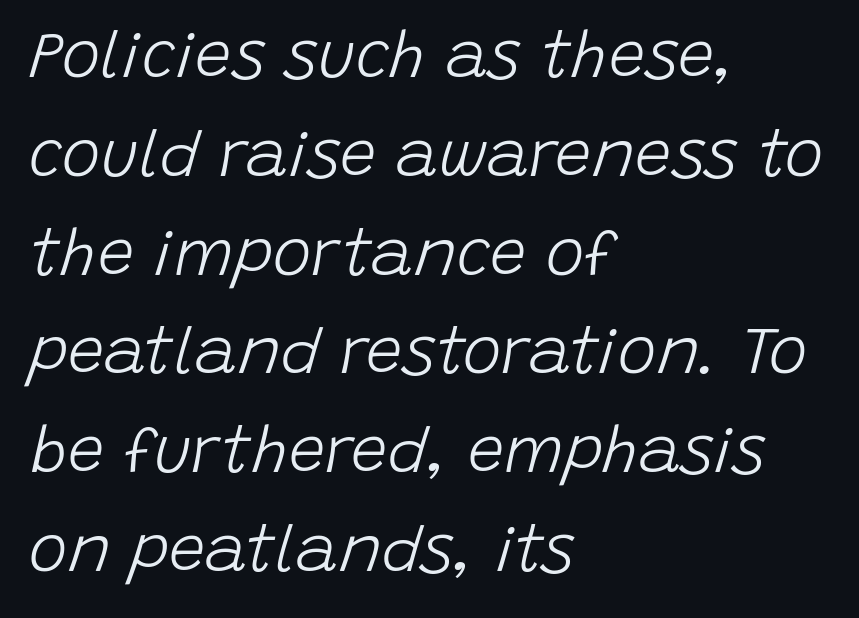
Honestly, the row spacing looks completely unremarkable. Reading down the block, your eye returns to a fixed left position each line. Tall strokes in this sample are angled rather than plumb. Inter-character spacing is left at the font's built-in metrics.
